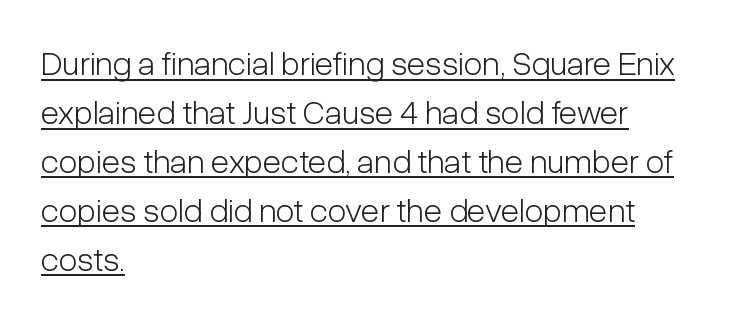
The image shows 34 px light, condensed sans-serif type, upright; set left-aligned, normal line spacing (1.44x), normal letter spacing, underlined; low stroke contrast and a medium x-height.
